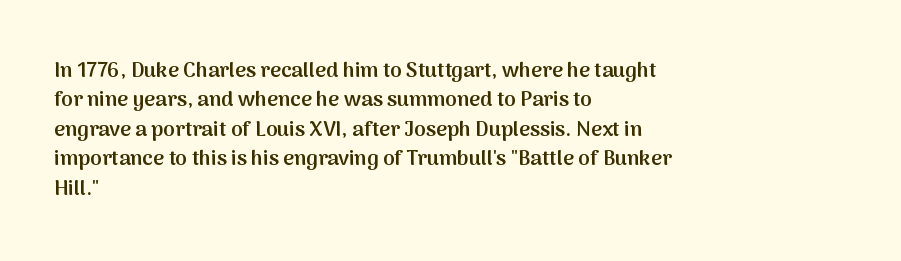
Q: Is the text bold? A: Semi-bold.
Q: Is the text italic (slanted)? A: No, it is upright.
Q: Is the text underlined? A: No.
Q: How is the paragraph aligned? A: Left-aligned.
Q: Is the spacing between letters normal or unusually wide? A: Normal.
Q: Is the spacing between lines tight, normal or loose? A: Normal.
